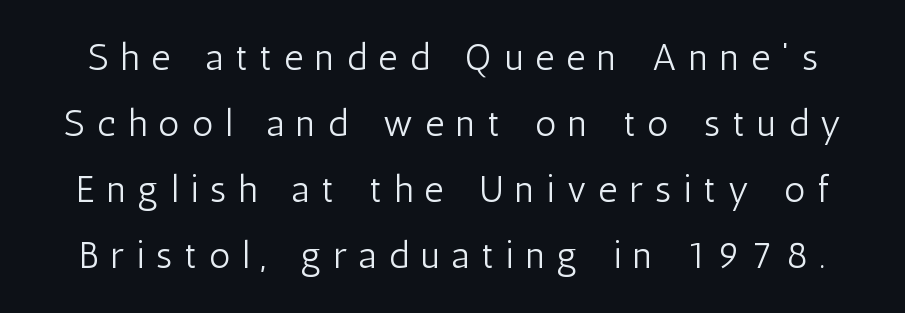
The image shows 37 px light, condensed sans-serif type, upright; set line spacing 1.78x, unusually wide letter spacing (+0.33 em), not underlined; low stroke contrast and a medium x-height.
